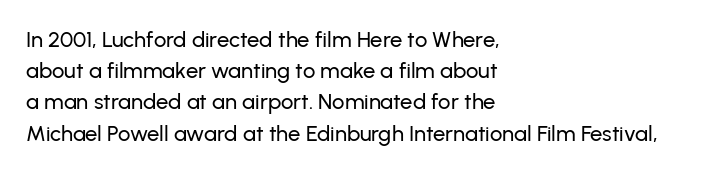
The image shows 22 px text type, upright; set left-aligned, normal line spacing (1.42x), normal letter spacing, not underlined.
